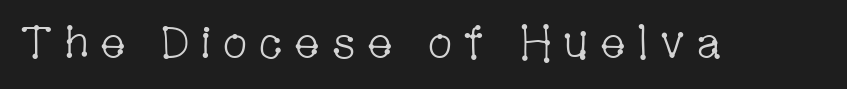
{"serif": "yes", "italic": "no", "bold": "no", "weight": "light", "width": "condensed", "stroke_contrast": "low", "x_height": "medium", "monospaced": "no", "underline": "no", "letter_spacing": "wide", "letter_spacing_em": 0.22, "glyph_px": 45}
